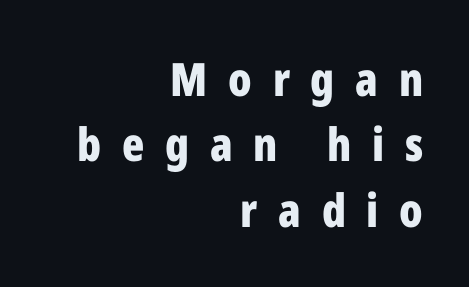
The image shows 46 px bold, condensed sans-serif type, upright; set right-aligned, normal line spacing (1.42x), unusually wide letter spacing (+0.45 em), not underlined; low stroke contrast and a medium x-height.
